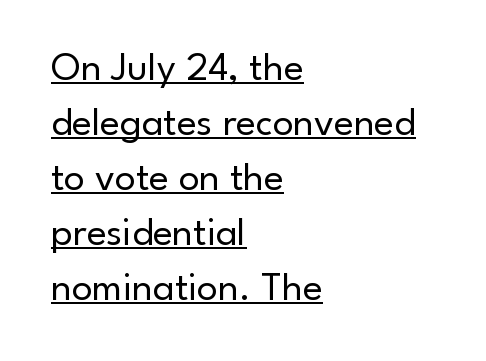
The image shows 41 px regular-weight sans-serif type, upright; set left-aligned, normal line spacing (1.34x), normal letter spacing, underlined; low stroke contrast and a small x-height.
